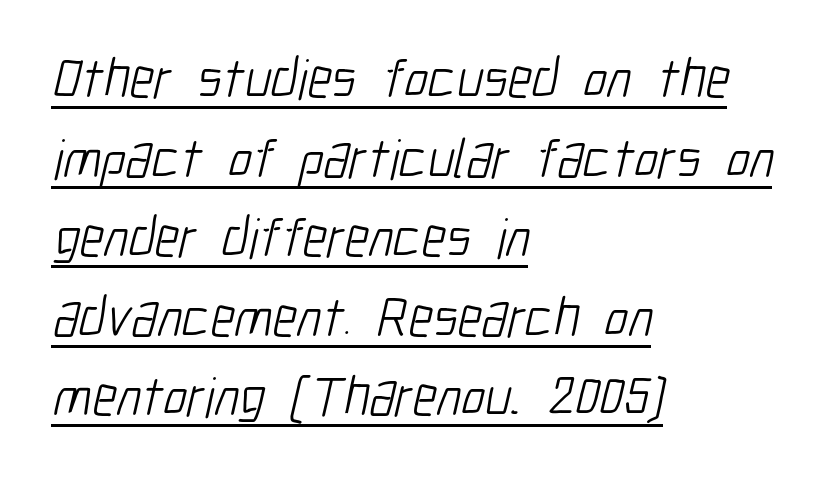
Q: Is the text bold? A: No.
Q: Is the typeface a serif or a sans-serif typeface? A: Sans-serif.
Q: Is the text underlined? A: Yes.
Q: How is the paragraph aligned? A: Left-aligned.
Q: Is the spacing between letters normal or unusually wide? A: Normal.
Q: Is the spacing between lines tight, normal or loose? A: Normal.
Q: Width (condensed, normal, or wide)? A: Condensed.
Q: Stroke contrast? A: Low.
Q: x-height? A: Medium.
Q: Monospaced? A: No.
